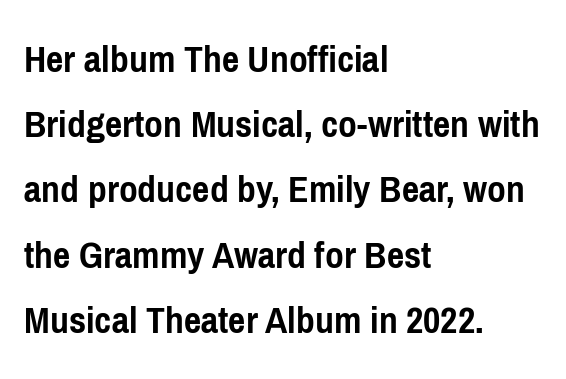
Q: Is the text bold? A: Yes.
Q: Is the text italic (slanted)? A: No, it is upright.
Q: Is the typeface a serif or a sans-serif typeface? A: Sans-serif.
Q: Is the text underlined? A: No.
Q: How is the paragraph aligned? A: Left-aligned.
Q: Is the spacing between letters normal or unusually wide? A: Normal.
Q: Is the spacing between lines tight, normal or loose? A: Normal.
Q: Width (condensed, normal, or wide)? A: Condensed.
Q: Stroke contrast? A: Low.
Q: x-height? A: Medium.
Q: Monospaced? A: No.
